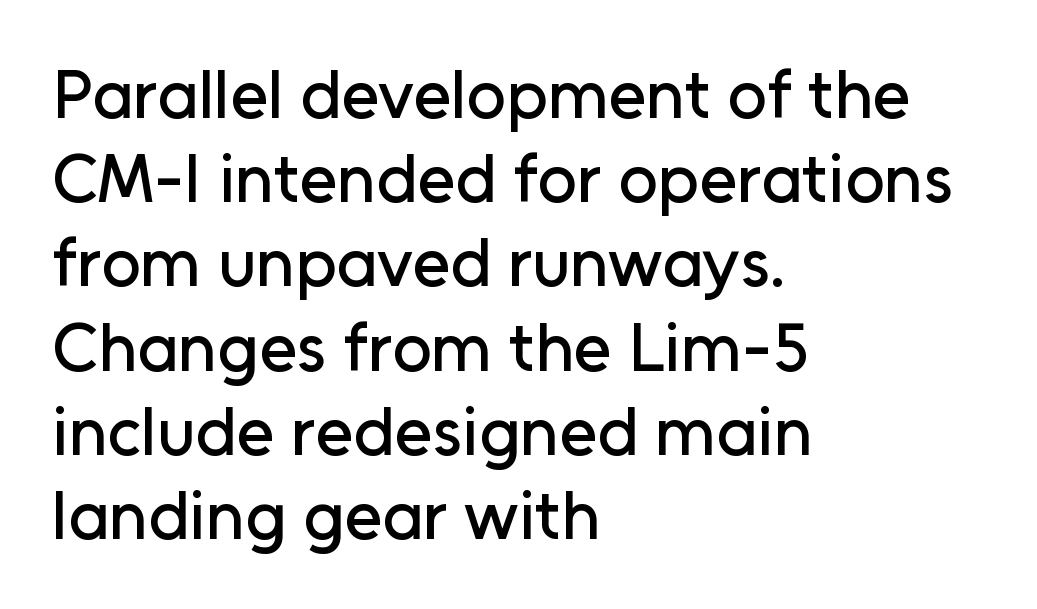
{"serif": "no", "italic": "no", "width": "normal", "stroke_contrast": "low", "x_height": "medium", "monospaced": "no", "underline": "no", "align": "left", "line_spacing_ratio": 1.22, "letter_spacing": "normal", "letter_spacing_em": 0.0, "glyph_px": 69}
